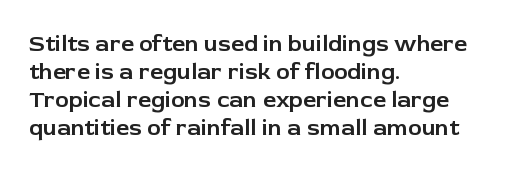
The image shows 23 px text type, upright; set left-aligned, line spacing 1.22x, normal letter spacing, not underlined.
